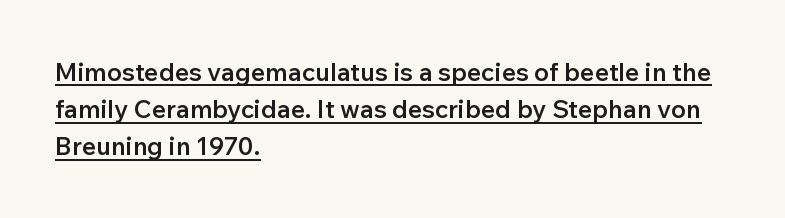
The image shows 25 px text type, upright; set left-aligned, normal line spacing (1.49x), normal letter spacing, underlined.
